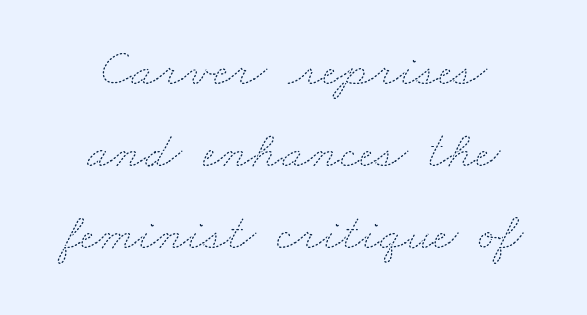
The letters advance in unequal steps, a hallmark of proportional type. The cut favours lightness, reaching ordinary text weight at its darkest. Compared with a flush-left layout, this one balances lines on the center instead. Leading matches the norm, producing a regular column. The gap between lines stays unmarked. Short note: letters normally spaced.
